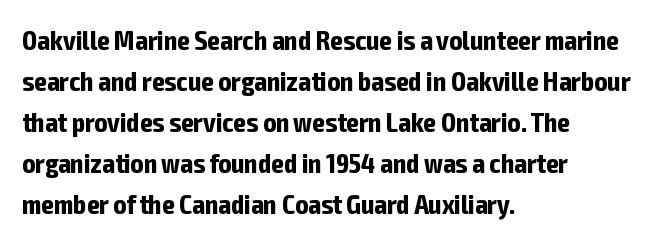
Q: Is the text bold? A: Yes.
Q: Is the text italic (slanted)? A: No, it is upright.
Q: Is the text underlined? A: No.
Q: How is the paragraph aligned? A: Left-aligned.
Q: Is the spacing between letters normal or unusually wide? A: Normal.
Q: Is the spacing between lines tight, normal or loose? A: Normal.
